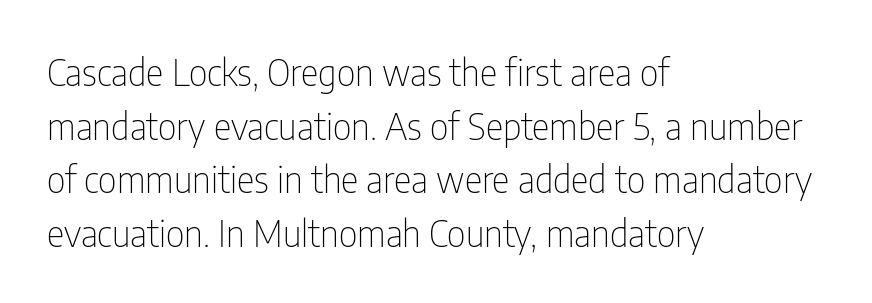
Q: Is the text bold? A: No.
Q: Is the text italic (slanted)? A: No, it is upright.
Q: Is the typeface a serif or a sans-serif typeface? A: Sans-serif.
Q: Is the text underlined? A: No.
Q: How is the paragraph aligned? A: Left-aligned.
Q: Is the spacing between letters normal or unusually wide? A: Normal.
Q: Is the spacing between lines tight, normal or loose? A: Normal.
Q: Width (condensed, normal, or wide)? A: Condensed.
Q: Stroke contrast? A: Low.
Q: x-height? A: Medium.
Q: Monospaced? A: No.
